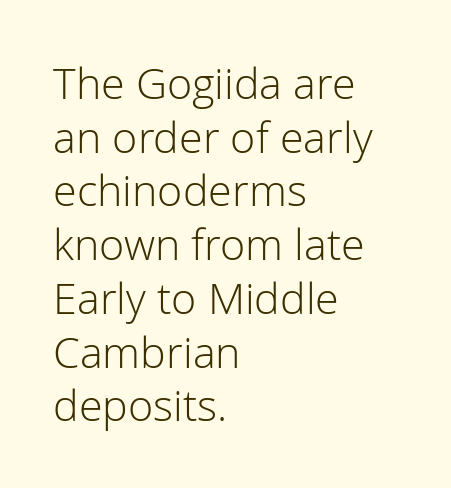
The image shows 43 px light sans-serif type, upright; set left-aligned, normal line spacing (1.25x), normal letter spacing, not underlined; low stroke contrast and a medium x-height.
